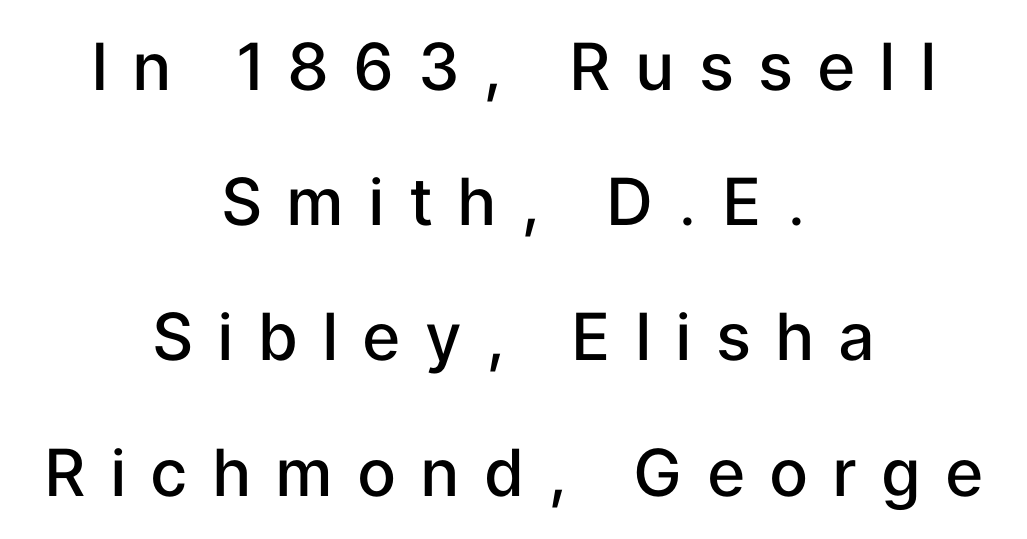
Serif or sans? Sans — the stroke terminals are bare. The rendering positions every line midway between the sides. Bold? Not quite — semibold, heavier than regular but stopping short. The tracking jumps out immediately: characters are airy and widely separated. The lettering holds an erect, upright posture throughout. Regarding leading, the lines here are spaced well apart.
